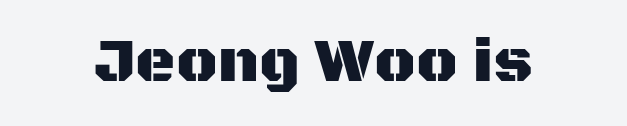
The type family on display is of the sans-serif kind. A typesetter would call this proportional, since set widths differ per character. Lines of text with bare space underneath. This is roman type, the default non-slanted kind. Words appear dense and cohesive because spacing is normal.
